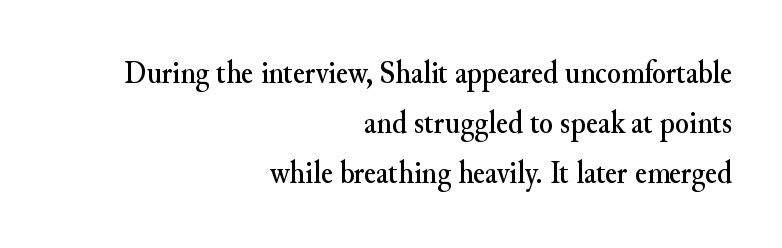
Q: Is the text italic (slanted)? A: No, it is upright.
Q: Is the typeface a serif or a sans-serif typeface? A: Serif.
Q: Is the text underlined? A: No.
Q: How is the paragraph aligned? A: Right-aligned.
Q: Is the spacing between letters normal or unusually wide? A: Normal.
Q: Is the spacing between lines tight, normal or loose? A: Normal.
Q: Width (condensed, normal, or wide)? A: Normal.
Q: Stroke contrast? A: Medium.
Q: x-height? A: Small.
Q: Monospaced? A: No.
